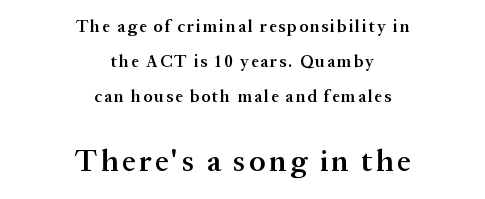
{"serif": "yes", "italic": "no", "bold": "semi", "weight": "semibold", "width": "normal", "stroke_contrast": "medium", "x_height": "medium", "monospaced": "no", "underline": "no", "align": "center", "line_spacing": "loose", "line_spacing_ratio": 2.06, "larger_block": "second", "size_ratio": 1.76, "glyph_px": 30}
